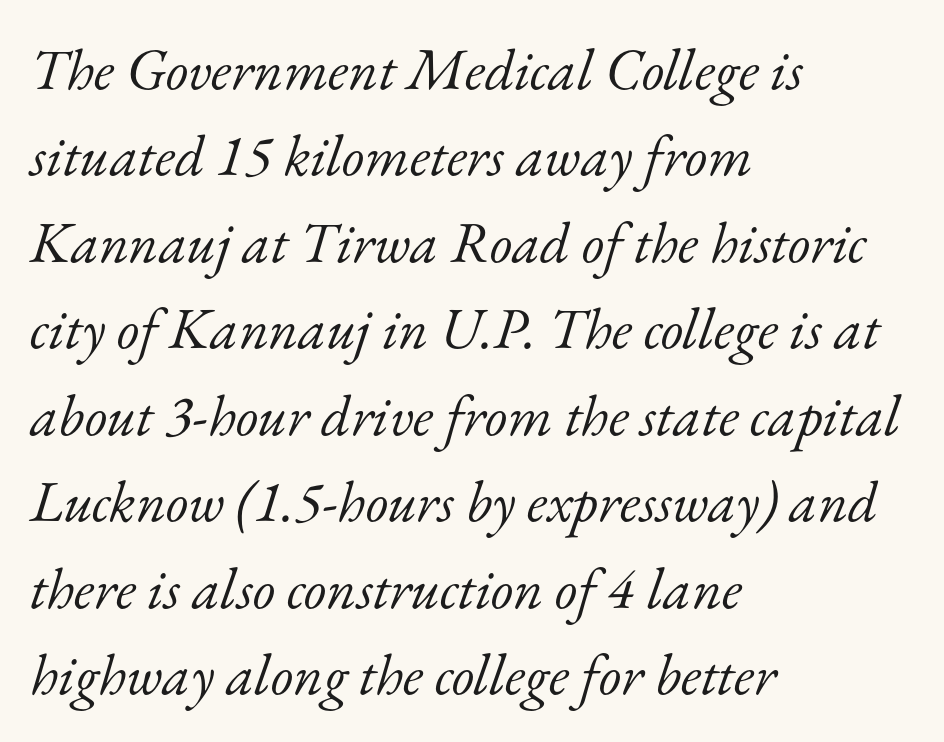
{"serif": "yes", "italic": "yes", "lean": "right", "slant_degrees": 17, "bold": "no", "weight": "light", "width": "normal", "stroke_contrast": "low", "x_height": "small", "monospaced": "no", "underline": "no", "align": "left", "line_spacing": "normal", "line_spacing_ratio": 1.49, "letter_spacing": "normal", "letter_spacing_em": 0.0, "glyph_px": 58}
